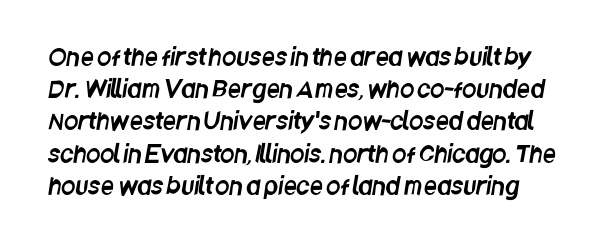
The line-height multiplier appears to be the usual default. The space beneath each line is pristine and unruled. Caption: standard tracking, unaltered.
